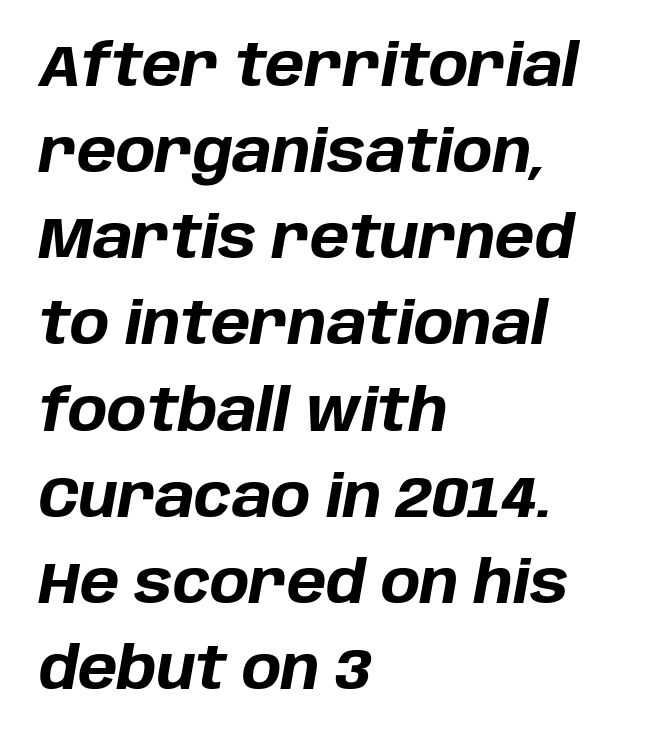
Q: Is the text bold? A: Yes.
Q: Is the text italic (slanted)? A: Yes, it leans right by about 10 degrees.
Q: Is the text underlined? A: No.
Q: How is the paragraph aligned? A: Left-aligned.
Q: Is the spacing between letters normal or unusually wide? A: Normal.
Q: Is the spacing between lines tight, normal or loose? A: Normal.
Q: Width (condensed, normal, or wide)? A: Normal.
Q: Stroke contrast? A: Low.
Q: x-height? A: Large.
Q: Monospaced? A: No.
